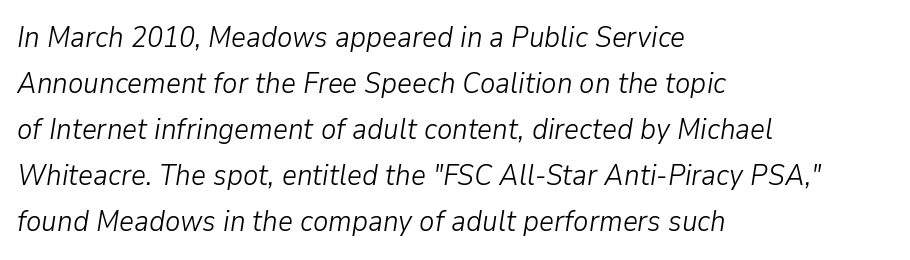
{"italic": "yes", "lean": "right", "slant_degrees": 9, "bold": "no", "weight": "light", "width": "normal", "stroke_contrast": "low", "x_height": "medium", "monospaced": "no", "underline": "no", "align": "left", "line_spacing": "normal", "line_spacing_ratio": 1.59, "letter_spacing": "normal", "letter_spacing_em": 0.0, "glyph_px": 29}
